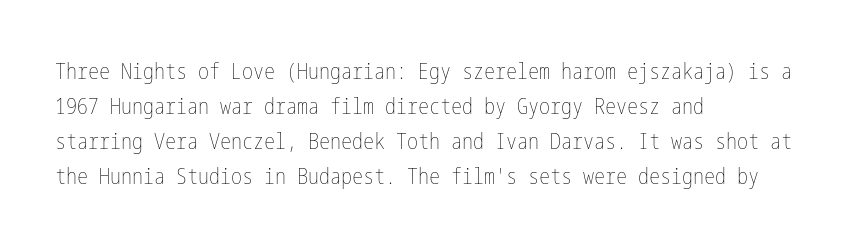
Every stem runs plumb, perpendicular to the baseline. Ink coverage per letter is moderate at most. Does extra space separate the letters? No, they use regular spacing. Line starts are locked; line ends wander. If you measured baseline to baseline, you'd find a middling distance.
